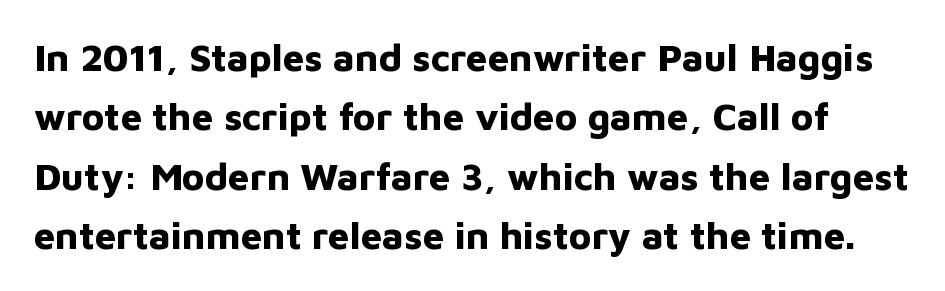
Q: Is the text bold? A: Yes.
Q: Is the text italic (slanted)? A: No, it is upright.
Q: Is the typeface a serif or a sans-serif typeface? A: Sans-serif.
Q: Is the text underlined? A: No.
Q: Is the spacing between letters normal or unusually wide? A: Normal.
Q: Is the spacing between lines tight, normal or loose? A: Normal.
Q: Width (condensed, normal, or wide)? A: Normal.
Q: Stroke contrast? A: Low.
Q: x-height? A: Medium.
Q: Monospaced? A: No.
